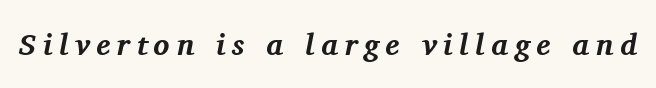
The image shows 30 px bold serif type, italic (leaning right); set unusually wide letter spacing (+0.22 em), not underlined; medium stroke contrast and a medium x-height.
